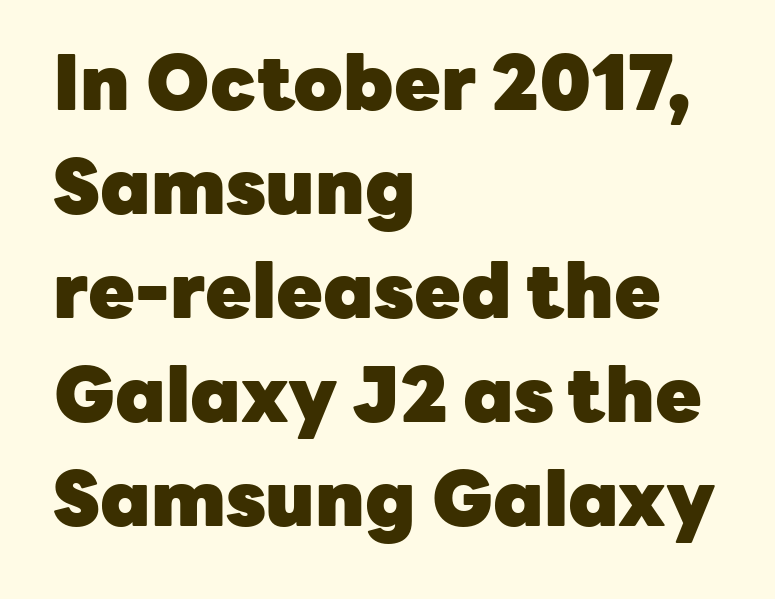
{"serif": "no", "italic": "no", "bold": "yes", "weight": "heavy", "width": "normal", "stroke_contrast": "low", "x_height": "medium", "monospaced": "no", "underline": "no", "align": "left", "line_spacing": "normal", "line_spacing_ratio": 1.37, "letter_spacing": "normal", "letter_spacing_em": 0.0, "glyph_px": 76}
